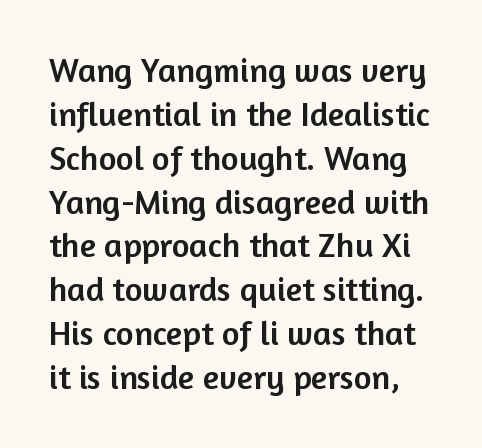
The image shows 34 px sans-serif type, upright; set normal line spacing (1.29x), normal letter spacing, not underlined; low stroke contrast and a medium x-height.
